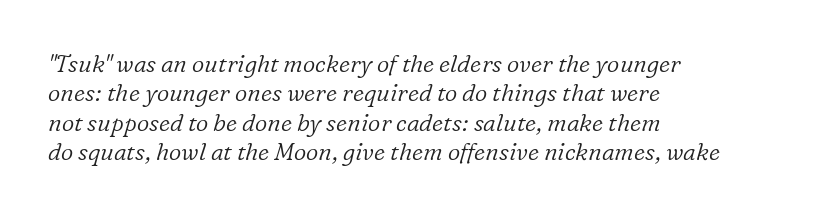
Q: Is the text bold? A: No.
Q: Is the text italic (slanted)? A: Yes, it leans right by about 16 degrees.
Q: Is the text underlined? A: No.
Q: How is the paragraph aligned? A: Left-aligned.
Q: Is the spacing between letters normal or unusually wide? A: Normal.
